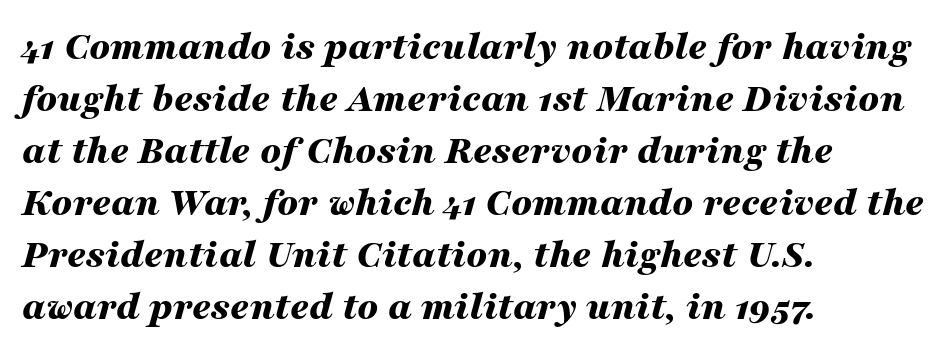
The image shows 41 px bold, wide type, italic (leaning right); set left-aligned, normal line spacing (1.27x), normal letter spacing, not underlined; medium stroke contrast and a medium x-height.
